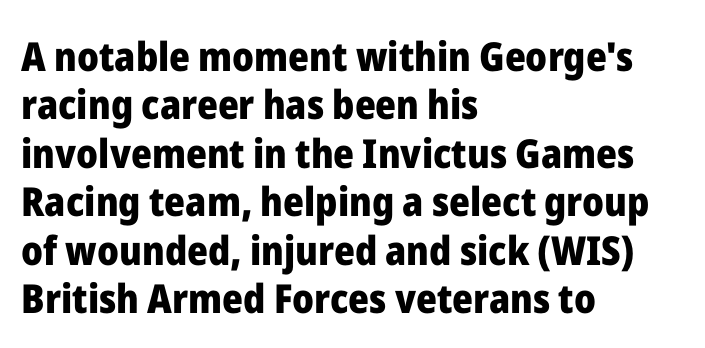
Each glyph is drawn with heavy, bold strokes. This is the regular roman posture of the typeface. Do the characters align in a grid? No, the font is proportional. The glyphs are unaccompanied by any horizontal stroke below them. Type style note: lacks serifs. Every row of glyphs begins at an identical x-position on the left.
